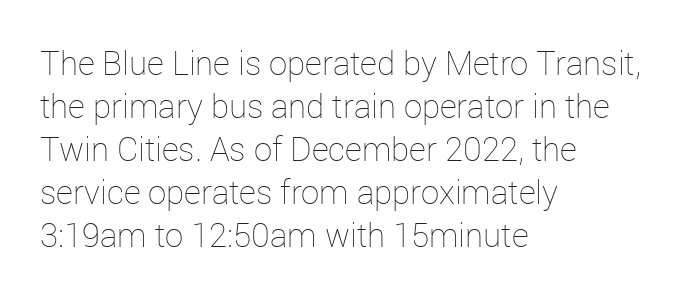
{"italic": "no", "bold": "no", "weight": "thin", "width": "normal", "stroke_contrast": "low", "x_height": "medium", "monospaced": "no", "underline": "no", "align": "left", "line_spacing": "normal", "line_spacing_ratio": 1.3, "letter_spacing": "normal", "letter_spacing_em": 0.0, "glyph_px": 33}
